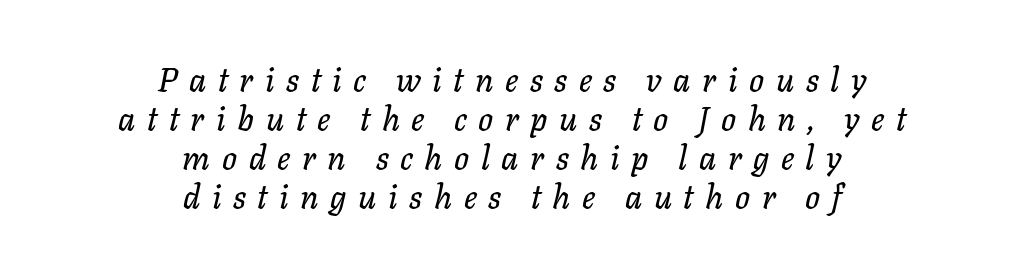
{"italic": "yes", "lean": "right", "slant_degrees": 11, "width": "normal", "stroke_contrast": "low", "x_height": "medium", "monospaced": "no", "underline": "no", "align": "center", "line_spacing_ratio": 1.18, "letter_spacing": "wide", "letter_spacing_em": 0.35, "glyph_px": 33}
